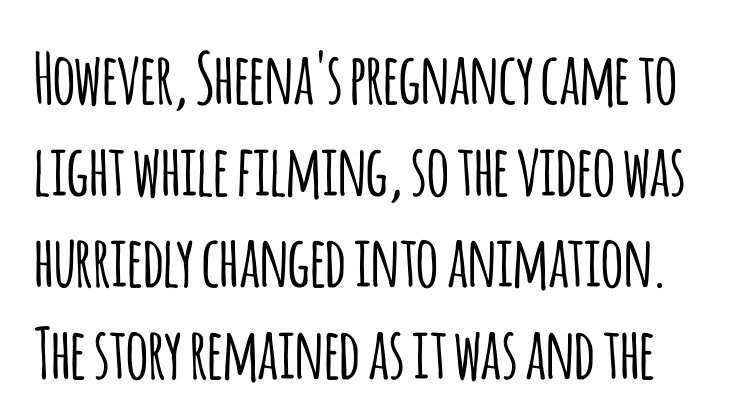
This sample uses a sans-serif face. You can tell it's not italic because the verticals are truly vertical. The passage shown is typed in a proportional face where columns would drift. The face used here is rendered with its standard letterfit. No word sits above an underline. The vertical gap from one line to the next is medium.
